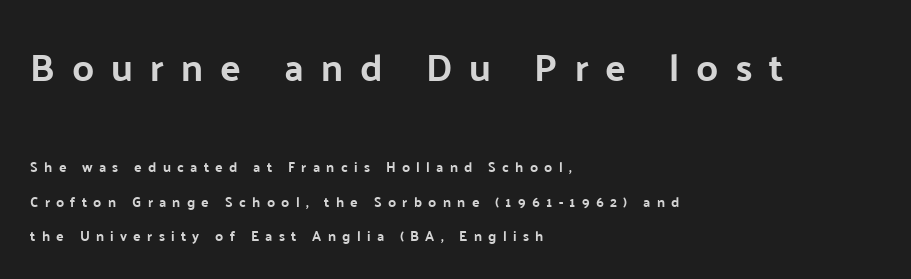
Q: Is the text italic (slanted)? A: No, it is upright.
Q: Is the typeface a serif or a sans-serif typeface? A: Sans-serif.
Q: Is the text underlined? A: No.
Q: How is the paragraph aligned? A: Left-aligned.
Q: Is the spacing between letters normal or unusually wide? A: Unusually wide.
Q: Is the spacing between lines tight, normal or loose? A: Loose.
Q: Which block of text is set in a larger size, the first (top) or the second (bottom)? A: The first (top) one.
Q: Width (condensed, normal, or wide)? A: Normal.
Q: Stroke contrast? A: Low.
Q: x-height? A: Medium.
Q: Monospaced? A: No.
